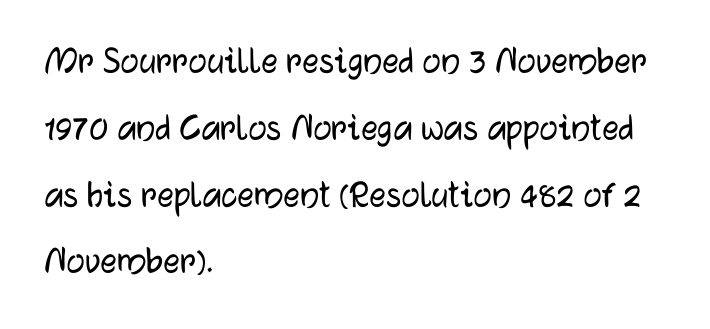
Q: Is the text italic (slanted)? A: No, it is upright.
Q: Is the typeface a serif or a sans-serif typeface? A: Sans-serif.
Q: Is the text underlined? A: No.
Q: How is the paragraph aligned? A: Left-aligned.
Q: Is the spacing between letters normal or unusually wide? A: Normal.
Q: Is the spacing between lines tight, normal or loose? A: Normal.
Q: Width (condensed, normal, or wide)? A: Normal.
Q: Stroke contrast? A: Low.
Q: x-height? A: Medium.
Q: Monospaced? A: No.
